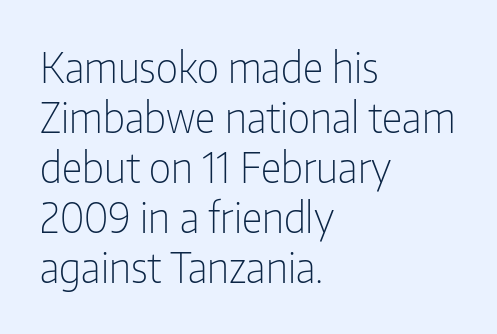
The image shows 41 px light, condensed sans-serif type, upright; set left-aligned, line spacing 1.22x, normal letter spacing, not underlined; low stroke contrast and a medium x-height.
